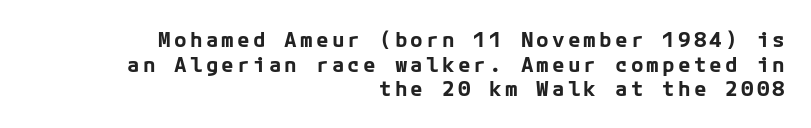
The passage shown is not underscored anywhere. Strong, thick strokes mark this as bold type. Unlike italic type, these characters show no tilt at all. Casual observation: everything's shoved over to the right.
